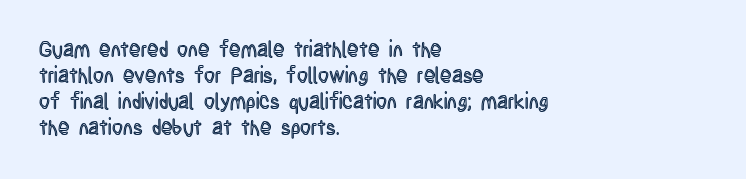
Q: Is the text italic (slanted)? A: No, it is upright.
Q: Is the text underlined? A: No.
Q: How is the paragraph aligned? A: Left-aligned.
Q: Is the spacing between letters normal or unusually wide? A: Normal.
